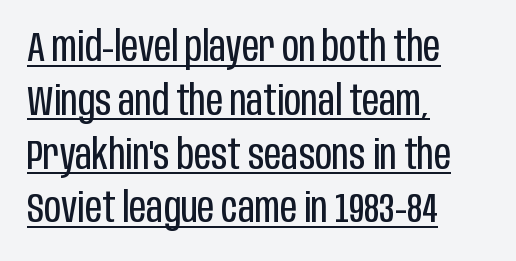
{"serif": "no", "italic": "no", "bold": "no", "weight": "regular", "width": "condensed", "stroke_contrast": "low", "x_height": "large", "monospaced": "no", "underline": "yes", "align": "left", "line_spacing": "normal", "line_spacing_ratio": 1.28, "letter_spacing": "normal", "letter_spacing_em": 0.0, "glyph_px": 42}
